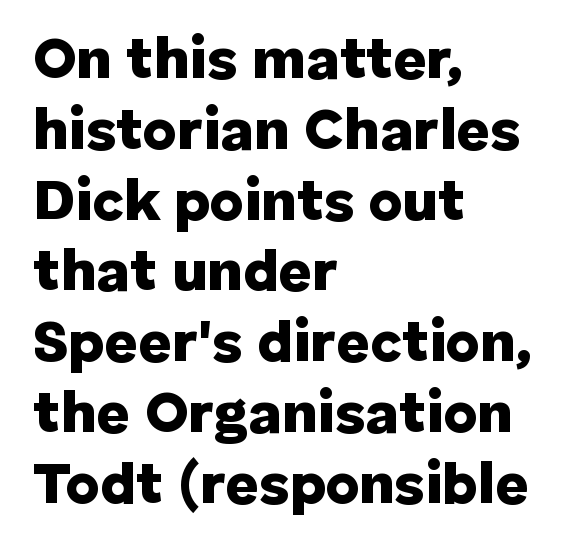
The image shows 58 px heavy sans-serif type, upright; set left-aligned, line spacing 1.22x, normal letter spacing, not underlined; low stroke contrast and a medium x-height.
